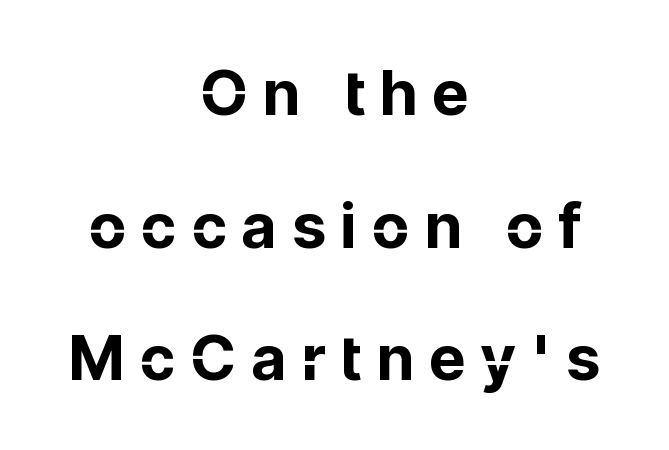
{"serif": "no", "italic": "no", "bold": "yes", "weight": "bold", "width": "normal", "stroke_contrast": "low", "x_height": "medium", "monospaced": "no", "underline": "no", "align": "center", "line_spacing": "loose", "line_spacing_ratio": 2.14, "letter_spacing": "wide", "letter_spacing_em": 0.26, "glyph_px": 62}
